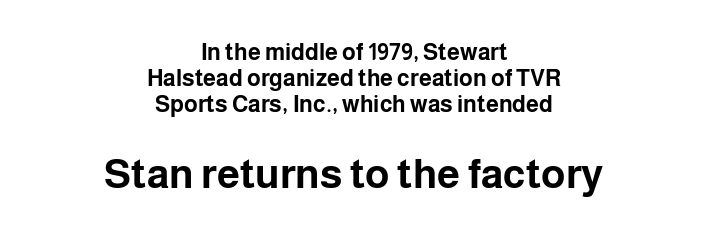
Q: Is the text bold? A: Yes.
Q: Is the text italic (slanted)? A: No, it is upright.
Q: Is the typeface a serif or a sans-serif typeface? A: Sans-serif.
Q: Is the text underlined? A: No.
Q: How is the paragraph aligned? A: Centered.
Q: Is the spacing between letters normal or unusually wide? A: Normal.
Q: Is the spacing between lines tight, normal or loose? A: Tight.
Q: Which block of text is set in a larger size, the first (top) or the second (bottom)? A: The second (bottom) one.
Q: Width (condensed, normal, or wide)? A: Normal.
Q: Stroke contrast? A: Low.
Q: x-height? A: Medium.
Q: Monospaced? A: No.
